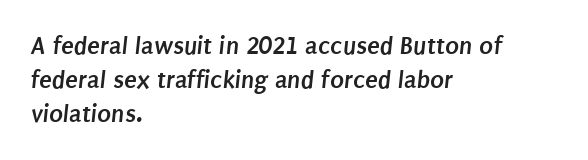
A bare baseline throughout the passage. A full-strength bold gives these letters their thick strokes. Glyph-to-glyph distance matches everyday printed text. The paragraph has a hard left edge and a soft right edge.
